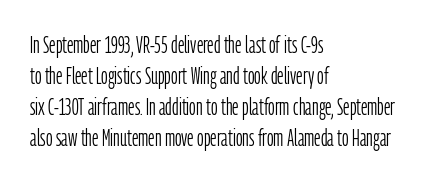
The image shows 23 px text type, upright; set left-aligned, normal line spacing (1.35x), normal letter spacing, not underlined.
